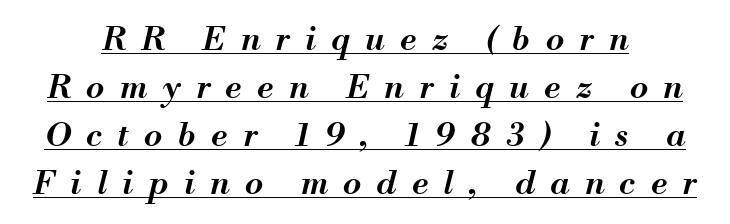
{"italic": "yes", "lean": "right", "slant_degrees": 13, "bold": "semi", "weight": "semibold", "width": "normal", "stroke_contrast": "medium", "x_height": "small", "monospaced": "no", "underline": "yes", "line_spacing": "normal", "line_spacing_ratio": 1.45, "letter_spacing": "wide", "letter_spacing_em": 0.47, "glyph_px": 33}
